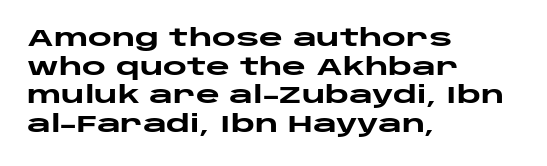
The image shows 23 px bold type, upright; set left-aligned, normal line spacing (1.25x), normal letter spacing, not underlined.
